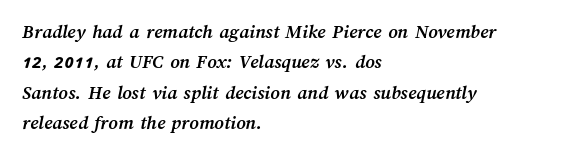
{"bold": "yes", "underline": "no", "align": "left", "line_spacing": "normal", "line_spacing_ratio": 1.52, "letter_spacing": "normal", "letter_spacing_em": 0.0, "glyph_px": 20}
